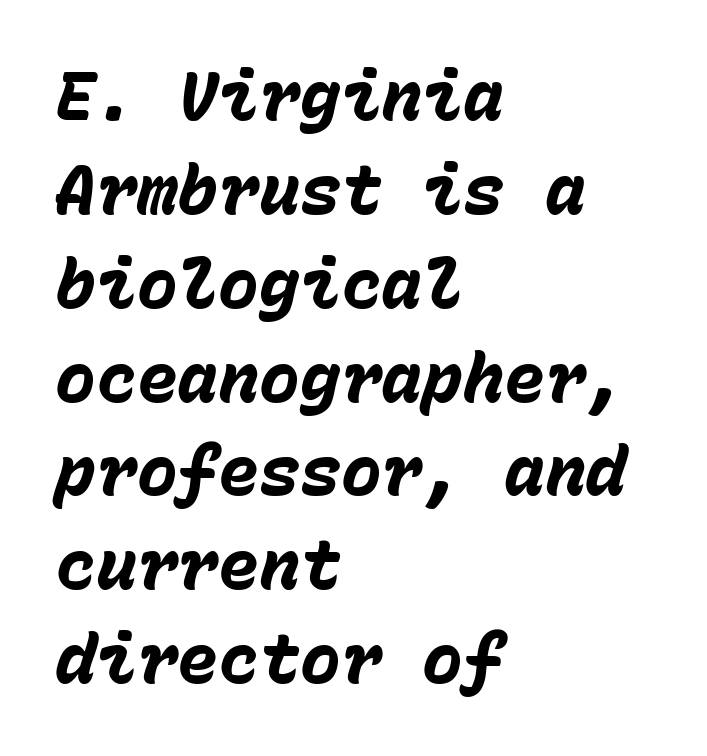
{"italic": "yes", "lean": "right", "slant_degrees": 15, "bold": "yes", "weight": "heavy", "width": "normal", "stroke_contrast": "low", "x_height": "medium", "monospaced": "yes", "underline": "no", "align": "left", "line_spacing": "normal", "line_spacing_ratio": 1.38, "letter_spacing": "normal", "letter_spacing_em": 0.0, "glyph_px": 68}
